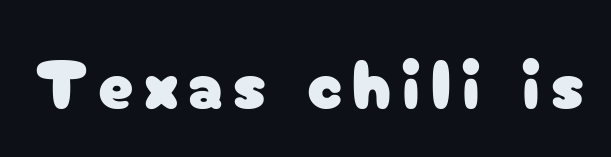
No feet cap the strokes, marking this as sans-serif type. The passage shown is typed in a proportional face where columns would drift. When letters stand straight like this, we call the style roman or upright. The specimen omits any rule beneath the text block's lines.
